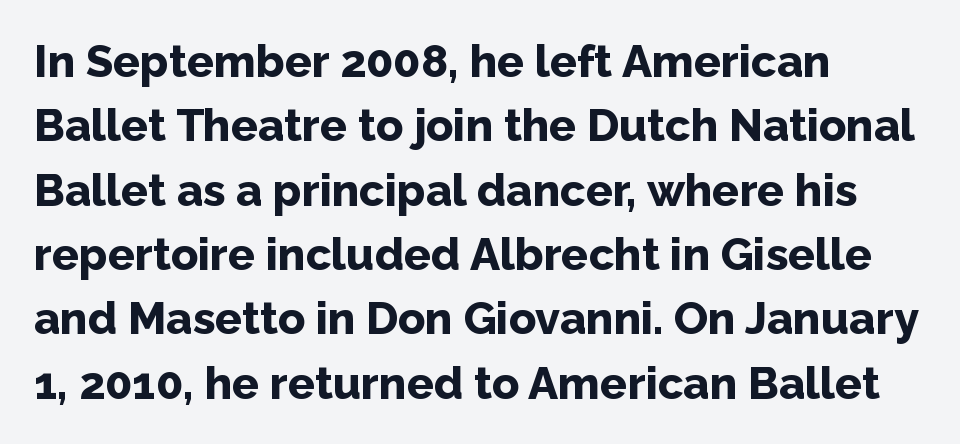
The image shows 45 px bold sans-serif type, upright; set left-aligned, normal line spacing (1.43x), normal letter spacing, not underlined; low stroke contrast and a medium x-height.
